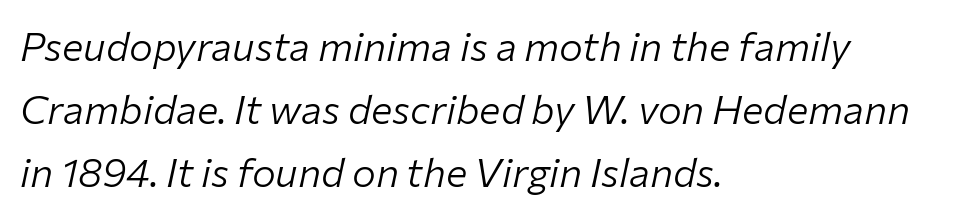
{"italic": "yes", "lean": "right", "slant_degrees": 12, "bold": "no", "weight": "light", "width": "normal", "stroke_contrast": "low", "x_height": "medium", "monospaced": "no", "underline": "no", "align": "left", "line_spacing": "normal", "line_spacing_ratio": 1.58, "letter_spacing": "normal", "letter_spacing_em": 0.0, "glyph_px": 40}
